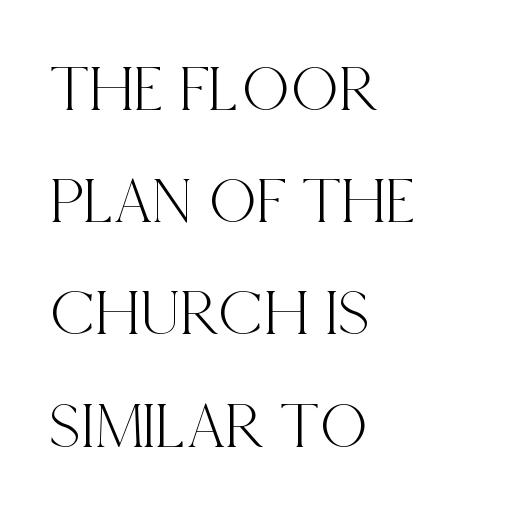
{"serif": "yes", "italic": "no", "width": "condensed", "x_height": "large", "monospaced": "no", "underline": "no", "align": "left", "line_spacing": "normal", "line_spacing_ratio": 1.7, "letter_spacing": "normal", "letter_spacing_em": 0.0, "glyph_px": 66}
